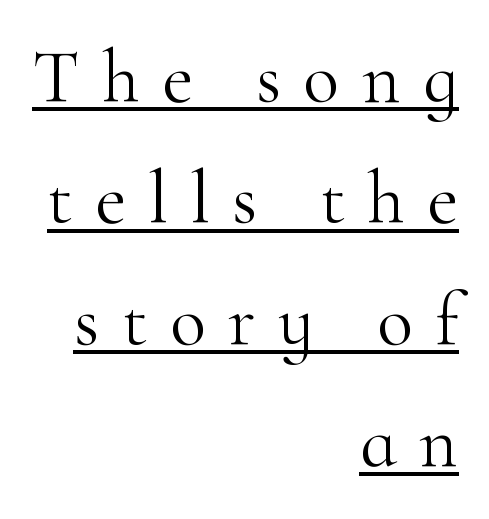
The image shows 75 px light serif type, upright; set right-aligned, normal line spacing (1.62x), unusually wide letter spacing (+0.3 em), underlined; high stroke contrast and a small x-height.
